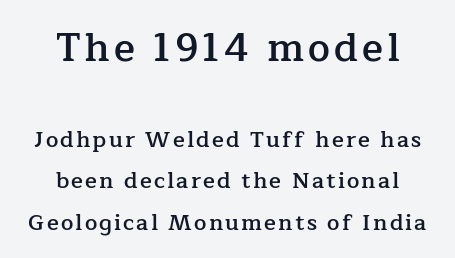
{"serif": "yes", "italic": "no", "bold": "semi", "weight": "semibold", "width": "normal", "stroke_contrast": "low", "x_height": "medium", "monospaced": "no", "underline": "no", "align": "center", "line_spacing_ratio": 1.89, "larger_block": "first", "size_ratio": 1.77, "glyph_px": 39}
